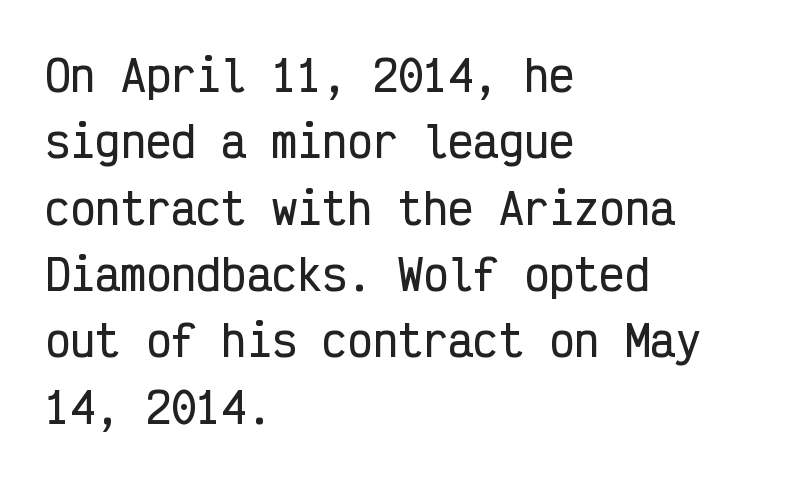
Font category for this specimen: sans-serif. Casual observation: everything's shoved over to the left. Leading: standard. A typesetter would call this monospace, since all characters share one set width.
